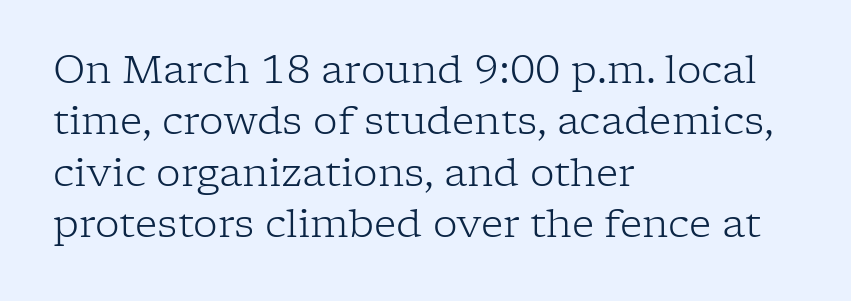
Q: Is the text bold? A: No.
Q: Is the text italic (slanted)? A: No, it is upright.
Q: Is the typeface a serif or a sans-serif typeface? A: Serif.
Q: Is the text underlined? A: No.
Q: How is the paragraph aligned? A: Left-aligned.
Q: Is the spacing between letters normal or unusually wide? A: Normal.
Q: Is the spacing between lines tight, normal or loose? A: Normal.
Q: Width (condensed, normal, or wide)? A: Normal.
Q: Stroke contrast? A: Low.
Q: x-height? A: Medium.
Q: Monospaced? A: No.
